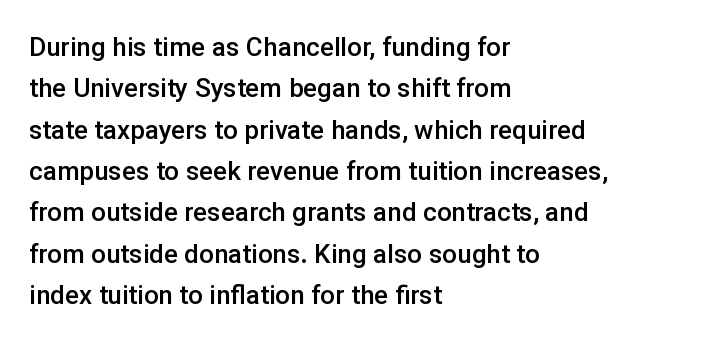
The lines are quadded left. Descenders hang freely into open space. Semibold letterforms, between regular and bold. Observe the ordinary spacing: letters are neighbours, not strangers.
